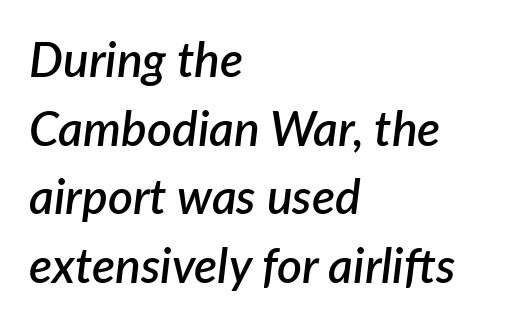
{"italic": "yes", "lean": "right", "slant_degrees": 7, "bold": "semi", "weight": "semibold", "width": "normal", "stroke_contrast": "low", "x_height": "medium", "monospaced": "no", "underline": "no", "align": "left", "line_spacing": "normal", "line_spacing_ratio": 1.43, "letter_spacing": "normal", "letter_spacing_em": 0.0, "glyph_px": 48}
